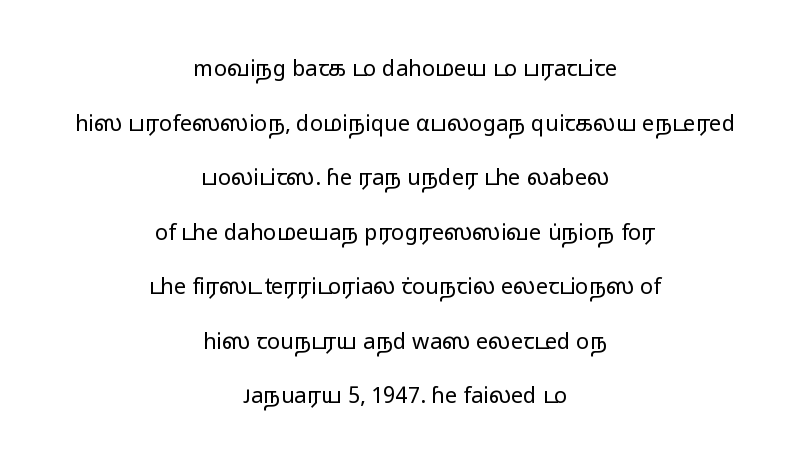
{"italic": "no", "bold": "no", "underline": "no", "align": "center", "line_spacing": "loose", "line_spacing_ratio": 2.48, "letter_spacing": "normal", "letter_spacing_em": 0.0, "glyph_px": 22}
